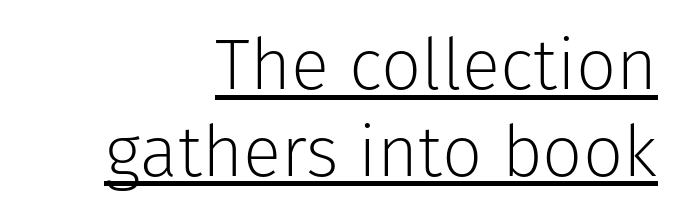
Which margin do the lines hug? The right one — the left edge is uneven. Each letter keeps its own natural width here, so spacing adapts to shape. Looks like someone drew a line under every word here. What stands out about the letter spacing? Nothing — it is the standard amount.
